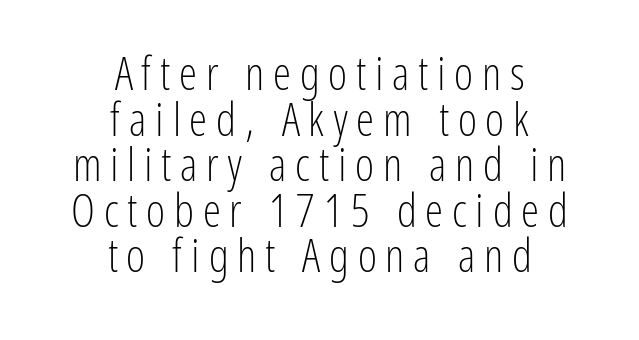
Rule under the text: the space is simply empty. Interline gaps are noticeably narrow in this sample. Varying glyph widths throughout — classic text-font behaviour. The designer went with a sans here, leaving each stem footless. No italicization has been applied; the sample stays upright.
